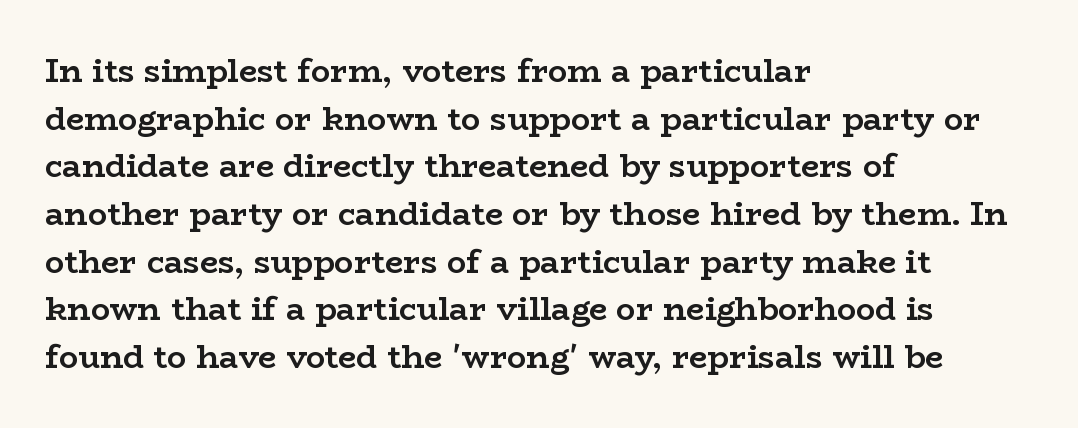
The image shows 32 px semibold, wide serif type, upright; set left-aligned, normal line spacing (1.49x), normal letter spacing, not underlined; low stroke contrast and a medium x-height.
